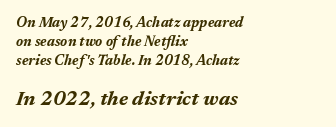
{"italic": "yes", "lean": "right", "slant_degrees": 17, "bold": "yes", "underline": "no", "align": "left", "line_spacing": "normal", "line_spacing_ratio": 1.37, "letter_spacing": "normal", "letter_spacing_em": 0.0, "larger_block": "second", "size_ratio": 1.43, "glyph_px": 20}
